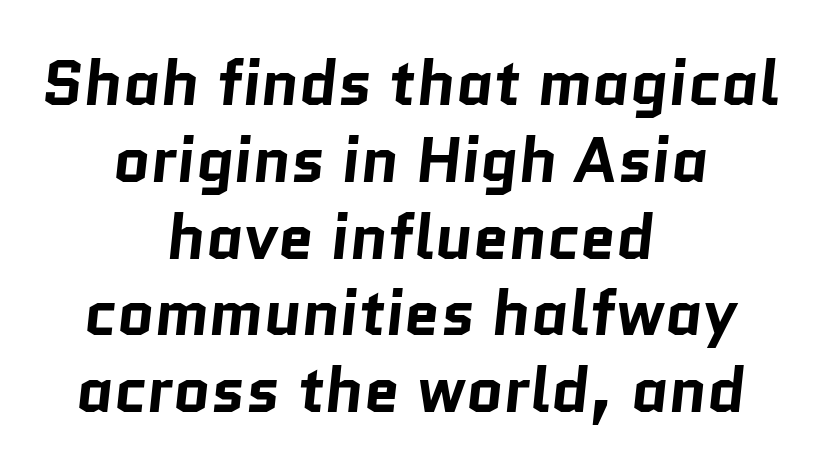
The image shows 64 px bold sans-serif type; set centered, line spacing 1.2x, normal letter spacing, not underlined; low stroke contrast and a medium x-height.
